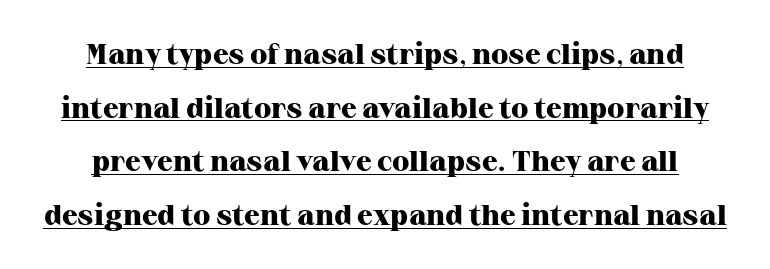
The image shows 29 px heavy serif type, upright; set line spacing 1.85x, normal letter spacing, underlined; high stroke contrast and a medium x-height.
